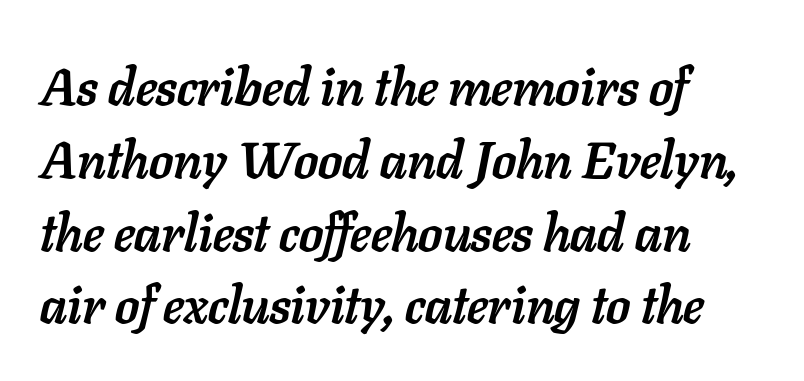
The image shows 52 px semibold type, italic (leaning right); set left-aligned, normal line spacing (1.4x), normal letter spacing, not underlined; low stroke contrast and a medium x-height.
